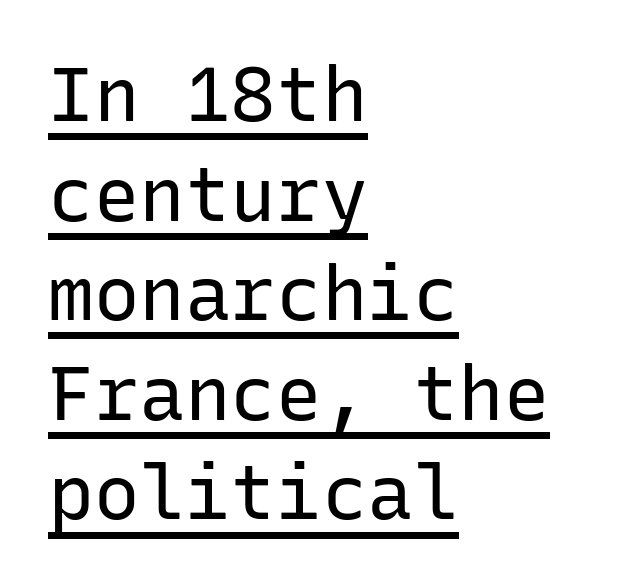
The image shows 76 px regular-weight sans-serif type, upright, monospaced; set left-aligned, normal line spacing (1.31x), normal letter spacing, underlined; low stroke contrast and a medium x-height.
